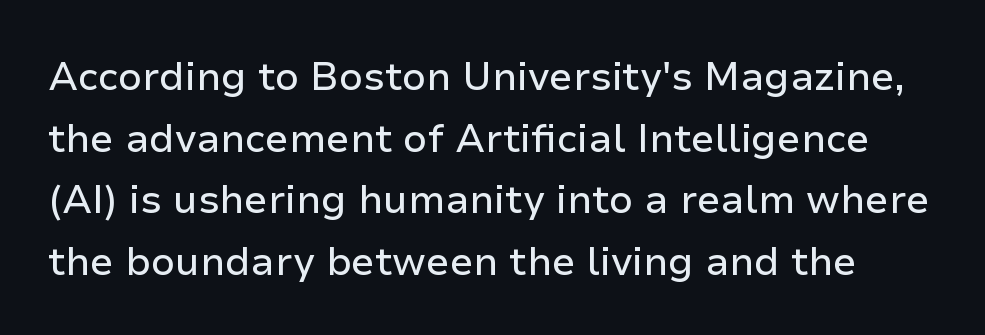
Q: Is the text italic (slanted)? A: No, it is upright.
Q: Is the typeface a serif or a sans-serif typeface? A: Sans-serif.
Q: Is the text underlined? A: No.
Q: Is the spacing between letters normal or unusually wide? A: Normal.
Q: Is the spacing between lines tight, normal or loose? A: Normal.
Q: Width (condensed, normal, or wide)? A: Normal.
Q: Stroke contrast? A: Low.
Q: x-height? A: Medium.
Q: Monospaced? A: No.
